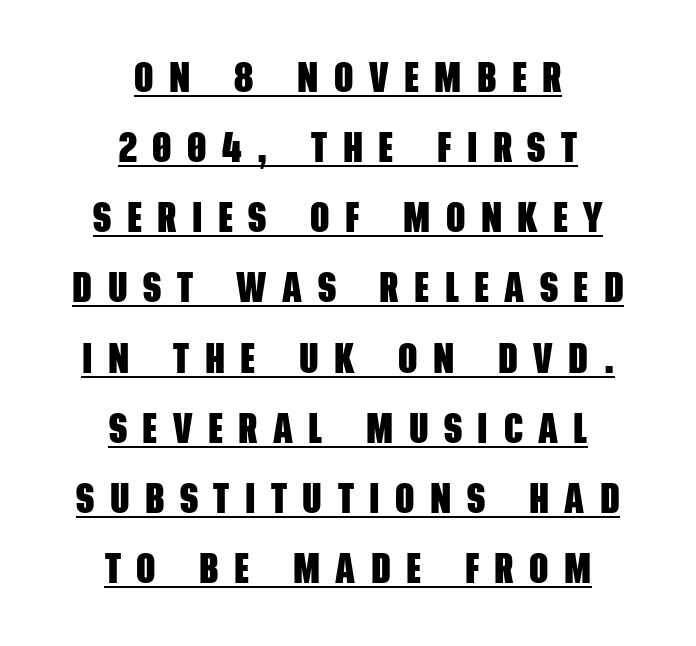
Q: Is the text bold? A: Yes.
Q: Is the typeface a serif or a sans-serif typeface? A: Sans-serif.
Q: Is the text underlined? A: Yes.
Q: How is the paragraph aligned? A: Centered.
Q: Is the spacing between letters normal or unusually wide? A: Unusually wide.
Q: Is the spacing between lines tight, normal or loose? A: Normal.
Q: Width (condensed, normal, or wide)? A: Condensed.
Q: Stroke contrast? A: Low.
Q: x-height? A: Large.
Q: Monospaced? A: No.
